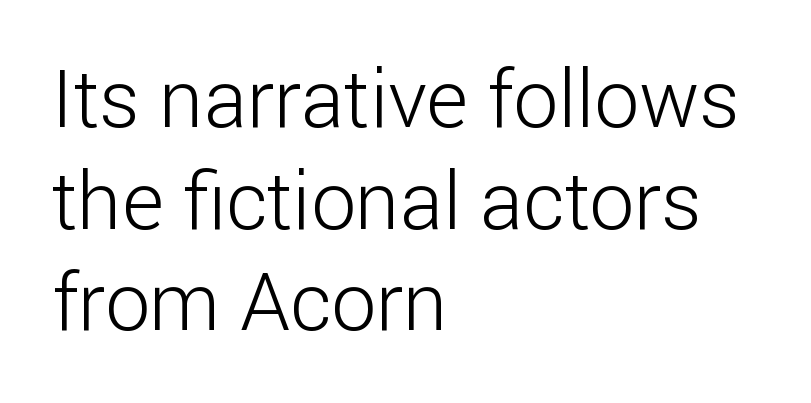
Compared with a centered layout, this one pins lines to the left instead. Look at the tracking — it's just the regular setting, nothing added. Each stroke keeps to a modest, everyday thickness or less. Posture: upright roman. Interline gaps are of average width in this sample. This rendering features lettering with no underline.
